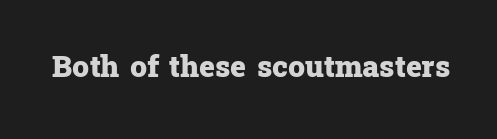
The glyphs in this specimen are seriffed. Bare-footed words on every line. Notice how thick the strokes are: this is what a full bold looks like. Ascenders rise straight up at ninety degrees. The letters advance in unequal steps, a hallmark of proportional type.
